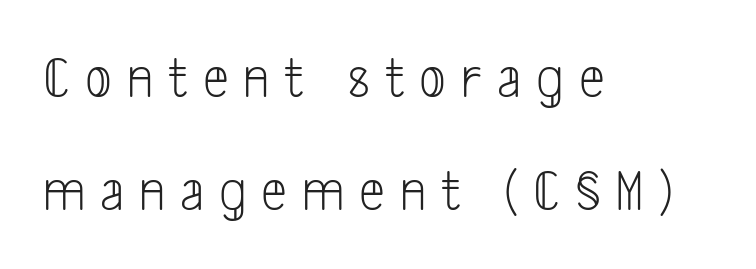
Q: Is the text bold? A: No.
Q: Is the typeface a serif or a sans-serif typeface? A: Sans-serif.
Q: Is the text underlined? A: No.
Q: How is the paragraph aligned? A: Left-aligned.
Q: Is the spacing between letters normal or unusually wide? A: Unusually wide.
Q: Is the spacing between lines tight, normal or loose? A: Loose.
Q: Width (condensed, normal, or wide)? A: Condensed.
Q: Stroke contrast? A: Low.
Q: x-height? A: Medium.
Q: Monospaced? A: No.
